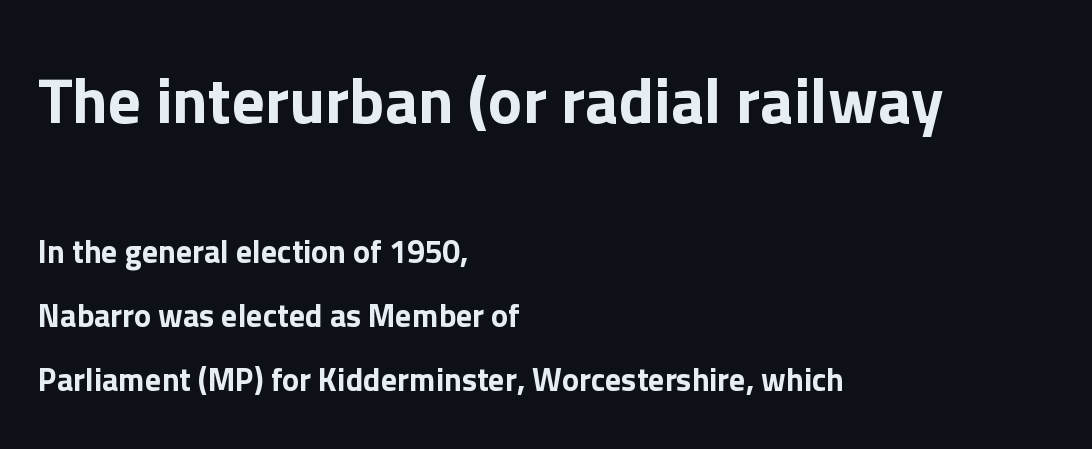
Q: Is the text italic (slanted)? A: No, it is upright.
Q: Is the typeface a serif or a sans-serif typeface? A: Sans-serif.
Q: Is the text underlined? A: No.
Q: How is the paragraph aligned? A: Left-aligned.
Q: Is the spacing between letters normal or unusually wide? A: Normal.
Q: Is the spacing between lines tight, normal or loose? A: Loose.
Q: Which block of text is set in a larger size, the first (top) or the second (bottom)? A: The first (top) one.
Q: Width (condensed, normal, or wide)? A: Normal.
Q: Stroke contrast? A: Low.
Q: x-height? A: Medium.
Q: Monospaced? A: No.
